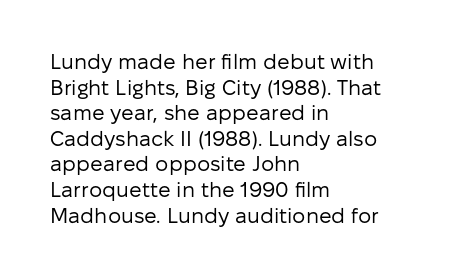
Does extra space separate the letters? No, they use regular spacing. The passage is arranged the way most books set body copy — flush left. The area under the type is left untouched. The face looks like a standard text weight, possibly lighter. Notice how the stems are strictly vertical — no italics here.
